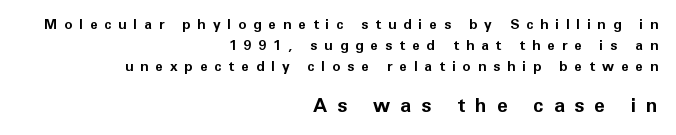
{"italic": "no", "bold": "yes", "underline": "no", "align": "right", "line_spacing": "normal", "line_spacing_ratio": 1.51, "letter_spacing": "wide", "letter_spacing_em": 0.49, "larger_block": "second", "size_ratio": 1.43, "glyph_px": 20}
